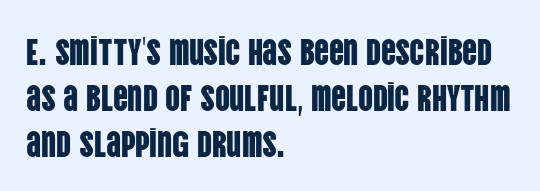
The image shows 37 px condensed sans-serif type, upright; set left-aligned, normal line spacing (1.25x), normal letter spacing, not underlined; low stroke contrast and a large x-height.
